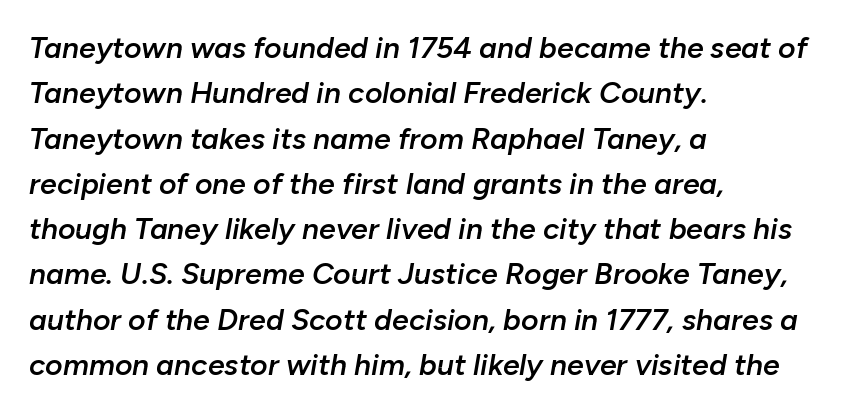
Q: Is the text bold? A: Semi-bold.
Q: Is the text italic (slanted)? A: Yes, it leans right by about 10 degrees.
Q: Is the text underlined? A: No.
Q: How is the paragraph aligned? A: Left-aligned.
Q: Is the spacing between letters normal or unusually wide? A: Normal.
Q: Is the spacing between lines tight, normal or loose? A: Normal.
Q: Width (condensed, normal, or wide)? A: Normal.
Q: Stroke contrast? A: Low.
Q: x-height? A: Medium.
Q: Monospaced? A: No.
